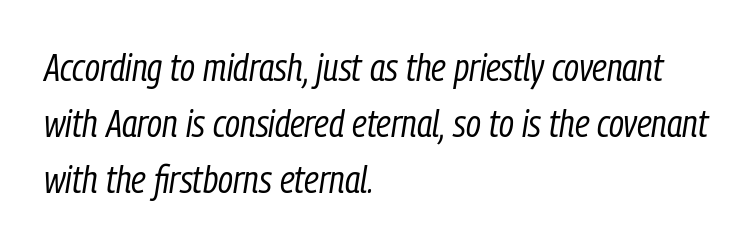
The image shows 38 px regular-weight, condensed type, italic (leaning right); set left-aligned, normal line spacing (1.47x), normal letter spacing, not underlined; low stroke contrast and a medium x-height.
